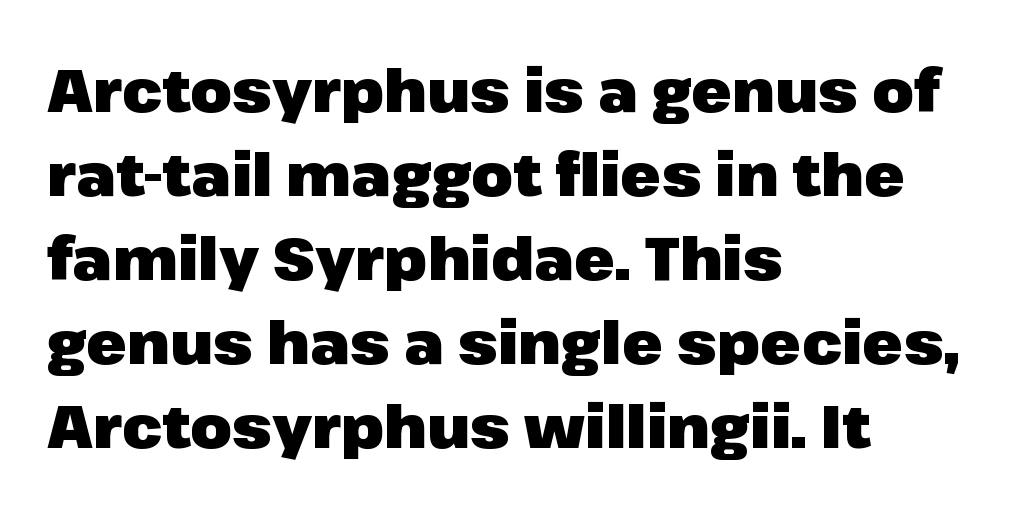
{"serif": "no", "italic": "no", "bold": "yes", "weight": "heavy", "width": "normal", "stroke_contrast": "low", "x_height": "medium", "monospaced": "no", "underline": "no", "align": "left", "line_spacing": "normal", "line_spacing_ratio": 1.4, "letter_spacing": "normal", "letter_spacing_em": 0.0, "glyph_px": 60}
